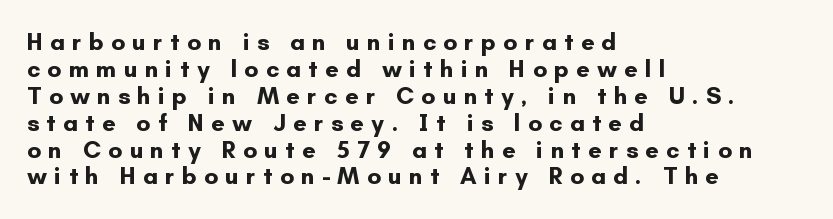
{"italic": "no", "bold": "yes", "underline": "no", "align": "left", "line_spacing": "tight", "line_spacing_ratio": 1.12, "letter_spacing": "wide", "letter_spacing_em": 0.3, "glyph_px": 24}
